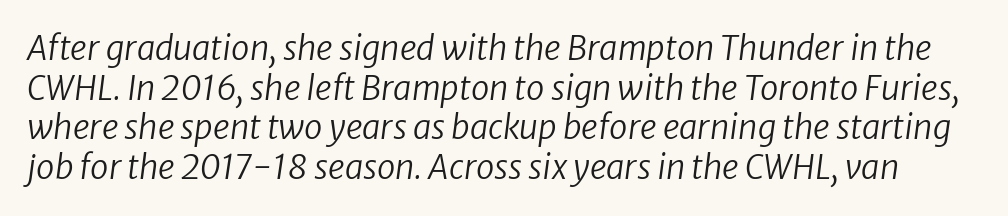
Q: Is the text bold? A: No.
Q: Is the typeface a serif or a sans-serif typeface? A: Sans-serif.
Q: Is the text underlined? A: No.
Q: Is the spacing between letters normal or unusually wide? A: Normal.
Q: Width (condensed, normal, or wide)? A: Normal.
Q: Stroke contrast? A: Low.
Q: x-height? A: Medium.
Q: Monospaced? A: No.
